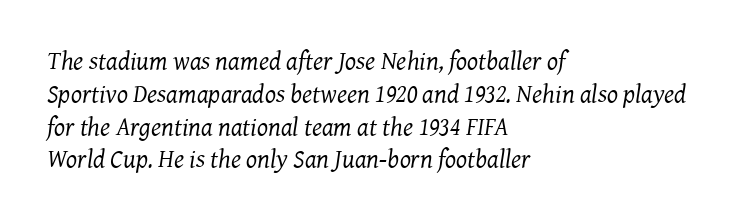
Where is the straight margin? On the left. Vertical stems look standard width or narrower in stroke. Descenders are the only things crossing below the line. If you drew a line through each stem, it would be angled. One glance says typical: line gaps are just what's usual. Short note: letters normally spaced.
